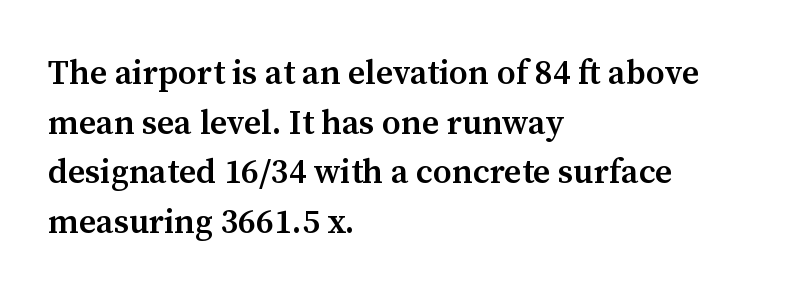
The glyphs in this specimen are seriffed. One-word summary of the alignment: left. The passage shown stacks its lines at a standard gap. A typesetter would call this proportional, since set widths differ per character. Standard letterfit; no display-style spreading of the glyphs.
